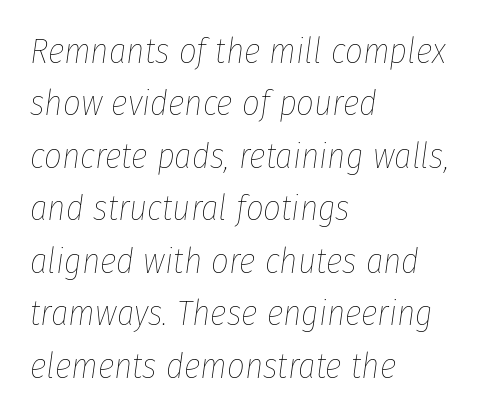
Whoever set this chose a conventional vertical rhythm. The ragged edge is on the right, which tells us the setting is flush left. Looking at the ascenders, they clearly lean. Stems here are at most as thick as an everyday book face. Character widths vary here, with narrow letters taking less room than wide ones.
